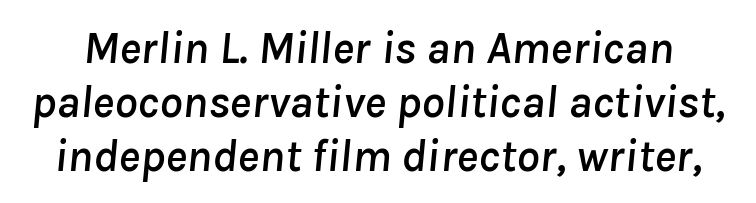
The axis of the letterforms is tilted away from vertical. These lines keep a tight, regular rhythm from letter to letter. Is this a fixed-width face? No — the glyphs have proportional, varying widths. The string is rendered with underlining switched off.
